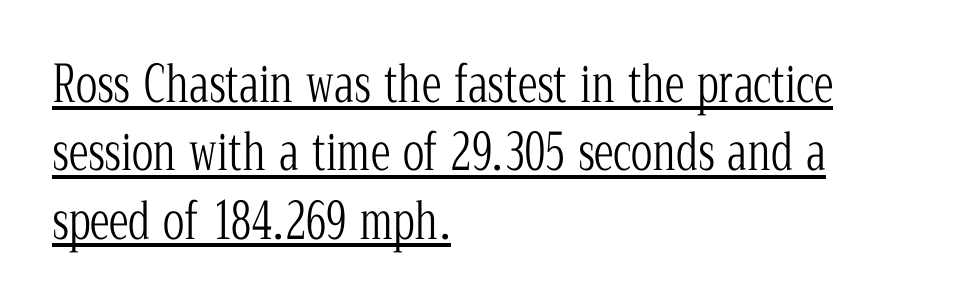
{"serif": "yes", "italic": "no", "bold": "no", "weight": "light", "width": "condensed", "stroke_contrast": "low", "x_height": "medium", "monospaced": "no", "underline": "yes", "align": "left", "line_spacing": "normal", "line_spacing_ratio": 1.37, "letter_spacing": "normal", "letter_spacing_em": 0.0, "glyph_px": 50}
